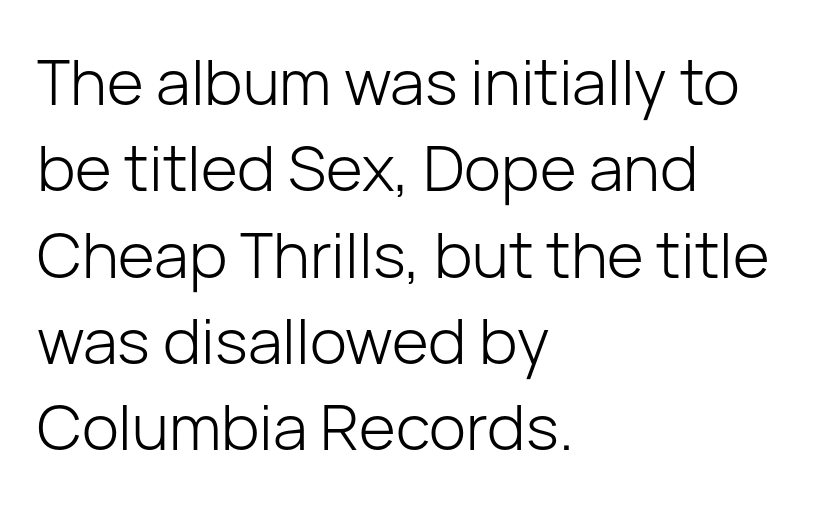
Q: Is the text bold? A: No.
Q: Is the text italic (slanted)? A: No, it is upright.
Q: Is the typeface a serif or a sans-serif typeface? A: Sans-serif.
Q: Is the text underlined? A: No.
Q: How is the paragraph aligned? A: Left-aligned.
Q: Is the spacing between letters normal or unusually wide? A: Normal.
Q: Is the spacing between lines tight, normal or loose? A: Normal.
Q: Width (condensed, normal, or wide)? A: Normal.
Q: Stroke contrast? A: Low.
Q: x-height? A: Medium.
Q: Monospaced? A: No.
